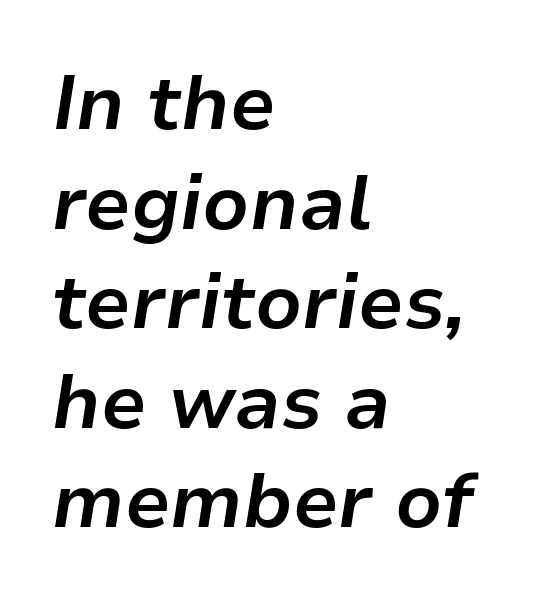
{"italic": "yes", "lean": "right", "slant_degrees": 9, "bold": "yes", "weight": "bold", "width": "normal", "stroke_contrast": "low", "x_height": "medium", "monospaced": "no", "underline": "no", "align": "left", "line_spacing": "normal", "line_spacing_ratio": 1.31, "letter_spacing": "normal", "letter_spacing_em": 0.0, "glyph_px": 76}
